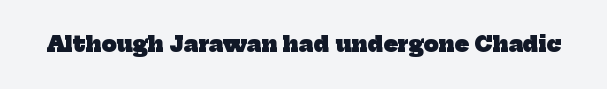
{"bold": "yes", "underline": "no", "letter_spacing": "normal", "letter_spacing_em": 0.0, "glyph_px": 21}
